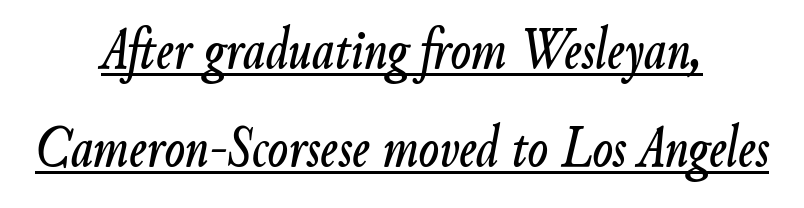
{"italic": "yes", "lean": "right", "slant_degrees": 9, "width": "condensed", "stroke_contrast": "low", "x_height": "small", "monospaced": "no", "underline": "yes", "align": "center", "line_spacing": "normal", "line_spacing_ratio": 1.64, "letter_spacing": "normal", "letter_spacing_em": 0.0, "glyph_px": 60}
